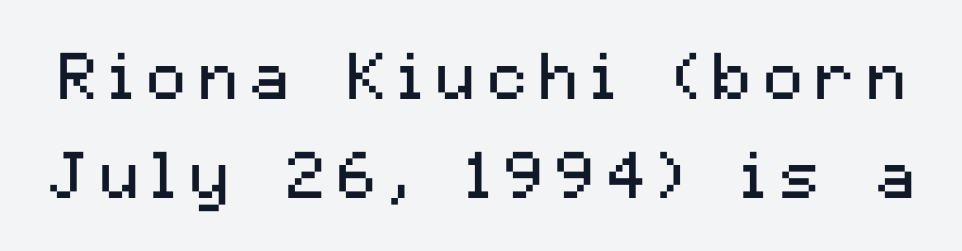
{"serif": "no", "italic": "no", "bold": "no", "weight": "regular", "width": "normal", "stroke_contrast": "medium", "x_height": "medium", "monospaced": "no", "underline": "no", "line_spacing": "normal", "line_spacing_ratio": 1.5, "glyph_px": 66}
